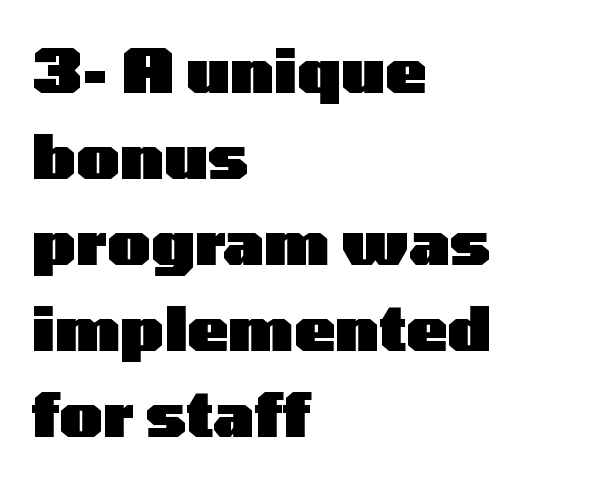
{"serif": "no", "italic": "no", "bold": "yes", "weight": "heavy", "width": "wide", "stroke_contrast": "low", "x_height": "medium", "monospaced": "no", "underline": "no", "align": "left", "line_spacing": "normal", "line_spacing_ratio": 1.41, "letter_spacing": "normal", "letter_spacing_em": 0.0, "glyph_px": 61}
